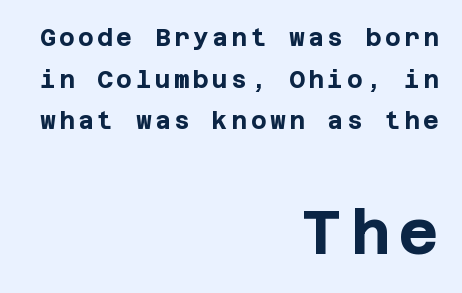
{"serif": "no", "italic": "no", "bold": "yes", "weight": "bold", "width": "normal", "stroke_contrast": "low", "x_height": "large", "underline": "no", "align": "right", "line_spacing_ratio": 1.73, "larger_block": "second", "size_ratio": 2.54, "glyph_px": 61}
